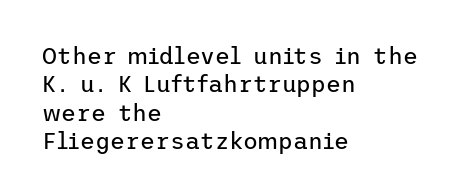
Nobody touched the tracking dial on this one. Visually the block forms a straight wall on the left and a jagged coastline on the right. Posture: upright roman. Beneath every word, the page is bare.
